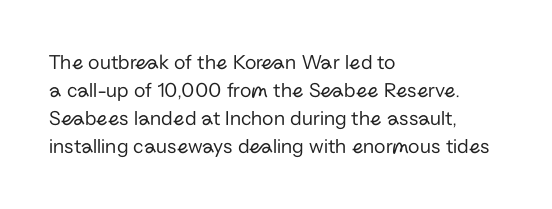
Visually the block forms a straight wall on the left and a jagged coastline on the right. Style check: upright. Bold? No — there's no thickening of the strokes. Notice how descenders clear the ascenders below comfortably — that's standard leading. Each word holds together tightly as a unit, with standard inter-letter gaps.
